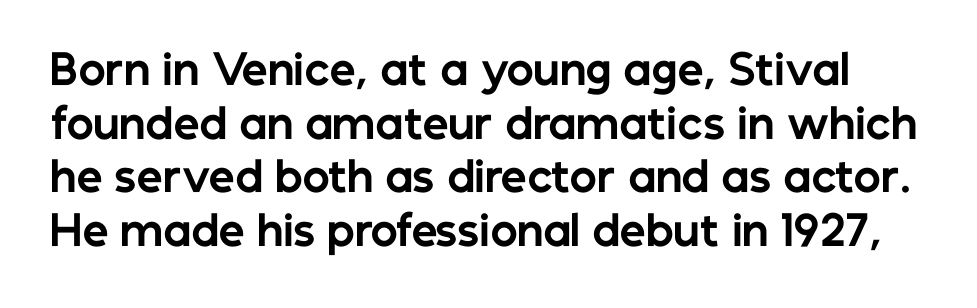
Q: Is the text bold? A: Yes.
Q: Is the text italic (slanted)? A: No, it is upright.
Q: Is the typeface a serif or a sans-serif typeface? A: Sans-serif.
Q: Is the text underlined? A: No.
Q: Is the spacing between letters normal or unusually wide? A: Normal.
Q: Is the spacing between lines tight, normal or loose? A: Normal.
Q: Width (condensed, normal, or wide)? A: Normal.
Q: Stroke contrast? A: Low.
Q: x-height? A: Medium.
Q: Monospaced? A: No.
